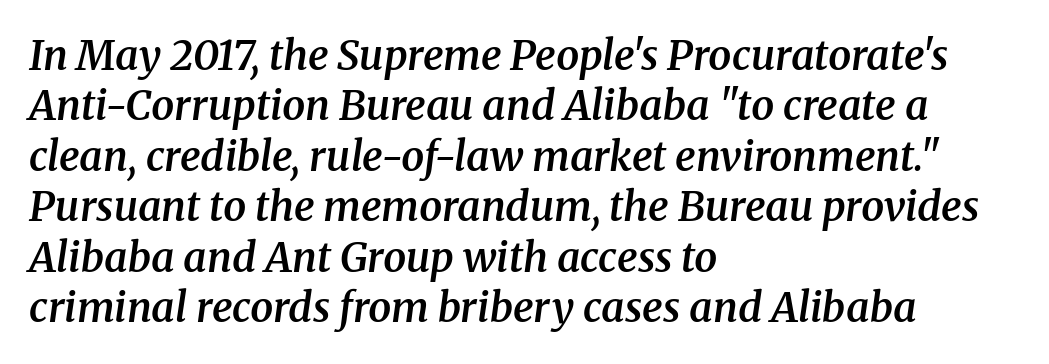
{"serif": "yes", "italic": "yes", "lean": "right", "slant_degrees": 8, "bold": "semi", "weight": "semibold", "width": "normal", "stroke_contrast": "medium", "x_height": "medium", "monospaced": "no", "underline": "no", "align": "left", "line_spacing_ratio": 1.23, "letter_spacing": "normal", "letter_spacing_em": 0.0, "glyph_px": 41}
